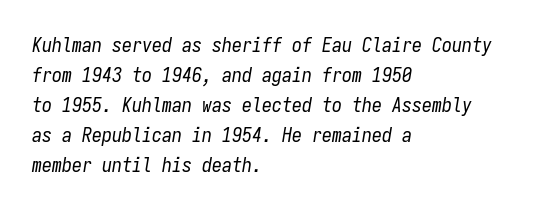
The image shows 20 px text type, italic (leaning right); set left-aligned, normal line spacing (1.5x), normal letter spacing, not underlined.
